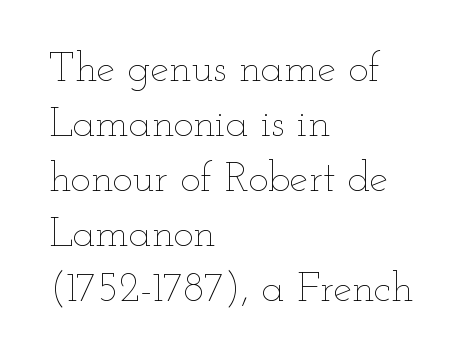
The image shows 42 px thin, wide type, upright; set left-aligned, normal line spacing (1.31x), normal letter spacing, not underlined; low stroke contrast and a small x-height.
